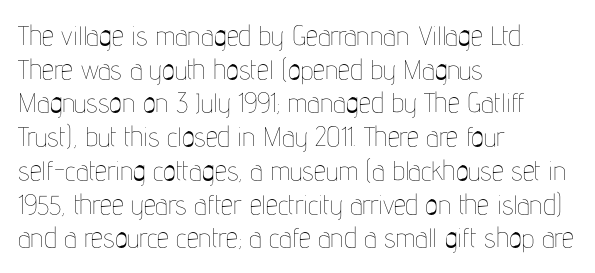
{"italic": "no", "bold": "no", "underline": "no", "align": "left", "line_spacing": "normal", "line_spacing_ratio": 1.25, "letter_spacing": "normal", "letter_spacing_em": 0.0, "glyph_px": 27}
